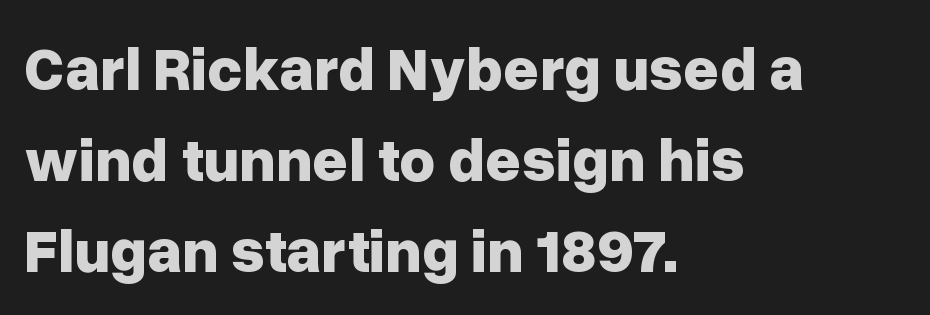
{"serif": "no", "italic": "no", "bold": "yes", "weight": "bold", "width": "normal", "stroke_contrast": "low", "x_height": "medium", "monospaced": "no", "underline": "no", "align": "left", "line_spacing": "normal", "line_spacing_ratio": 1.47, "letter_spacing": "normal", "letter_spacing_em": 0.0, "glyph_px": 62}
